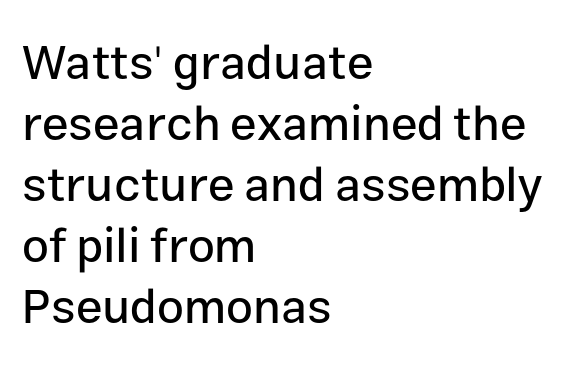
The image shows 48 px sans-serif type, upright; set left-aligned, normal line spacing (1.27x), normal letter spacing, not underlined; low stroke contrast and a medium x-height.
